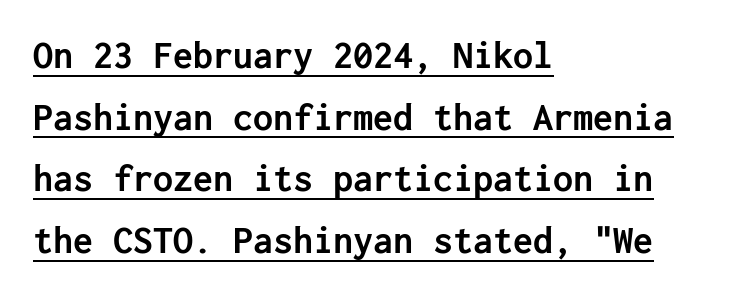
The specimen includes a rule beneath the text block's lines. The rendering uses a bold face; every stroke is thick and dark. You can tell from the bare stems that sans-serif type was used. Each line starts at the same left margin while the right side varies. Vertically, the passage feels balanced, rows spaced as you'd expect. Is the letter spacing exaggerated? No — it looks like the ordinary default.
